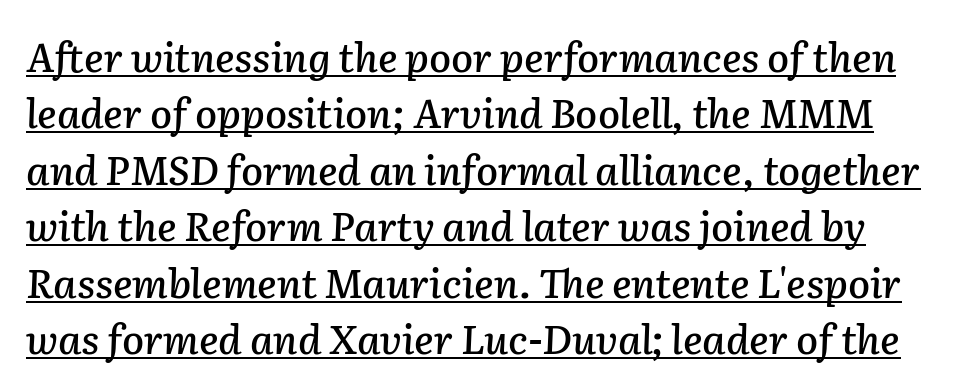
Q: Is the text italic (slanted)? A: Yes, it leans right by about 2 degrees.
Q: Is the text underlined? A: Yes.
Q: Is the spacing between letters normal or unusually wide? A: Normal.
Q: Is the spacing between lines tight, normal or loose? A: Normal.
Q: Width (condensed, normal, or wide)? A: Normal.
Q: Stroke contrast? A: Low.
Q: x-height? A: Medium.
Q: Monospaced? A: No.
